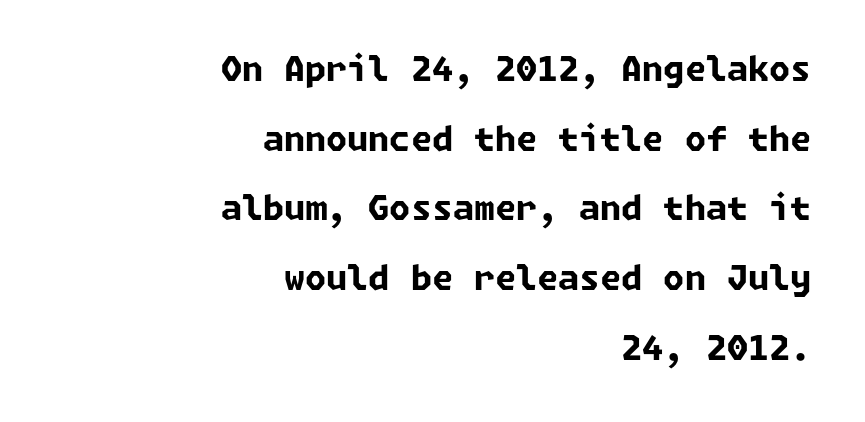
{"serif": "no", "bold": "yes", "weight": "bold", "width": "normal", "stroke_contrast": "low", "x_height": "medium", "underline": "no", "align": "right", "line_spacing": "loose", "line_spacing_ratio": 2.05, "letter_spacing": "normal", "letter_spacing_em": 0.0, "glyph_px": 34}
